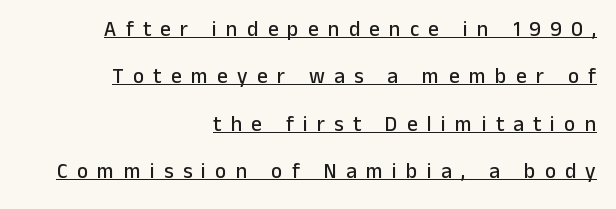
Horizontal bands of white between lines are thick stripes. The text block is weighted toward the right margin, trailing off unevenly leftward. The passage shown has open, widely tracked lettering throughout. Notice how the stems are strictly vertical — no italics here. Like a heading marked for emphasis, these lines bear an underscore.
